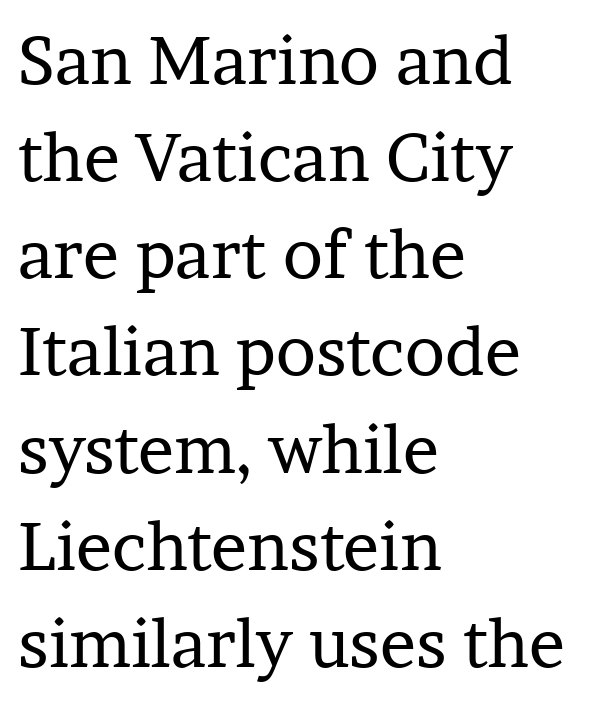
Q: Is the text bold? A: No.
Q: Is the text italic (slanted)? A: No, it is upright.
Q: Is the typeface a serif or a sans-serif typeface? A: Serif.
Q: Is the text underlined? A: No.
Q: How is the paragraph aligned? A: Left-aligned.
Q: Is the spacing between letters normal or unusually wide? A: Normal.
Q: Is the spacing between lines tight, normal or loose? A: Normal.
Q: Width (condensed, normal, or wide)? A: Normal.
Q: Stroke contrast? A: Low.
Q: x-height? A: Medium.
Q: Monospaced? A: No.
